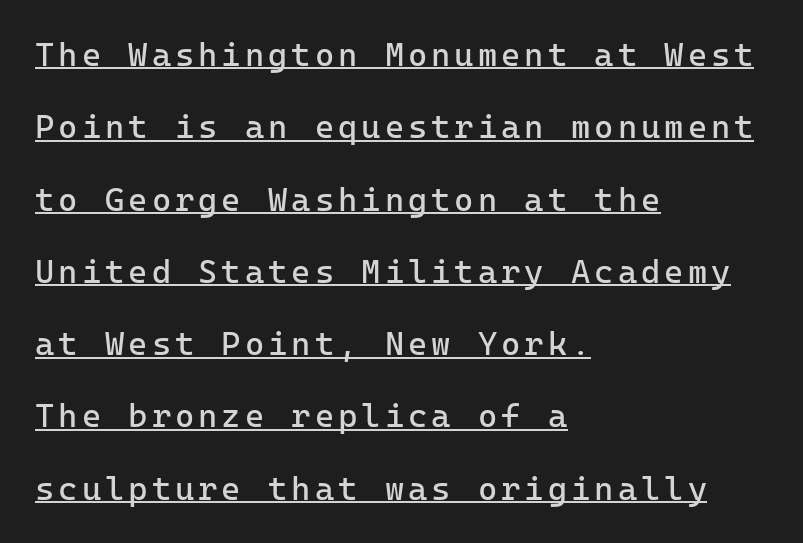
{"serif": "no", "italic": "no", "bold": "no", "weight": "regular", "width": "normal", "stroke_contrast": "low", "x_height": "medium", "underline": "yes", "align": "left", "line_spacing": "loose", "line_spacing_ratio": 2.19, "glyph_px": 33}
